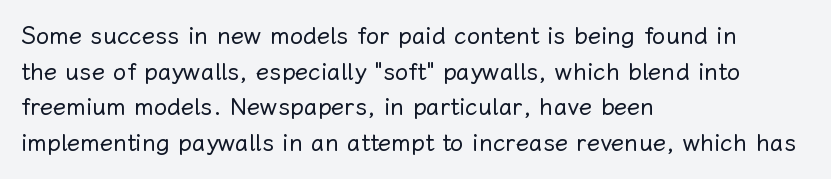
The image shows 24 px text type, upright; set left-aligned, normal line spacing (1.48x), normal letter spacing, not underlined.
